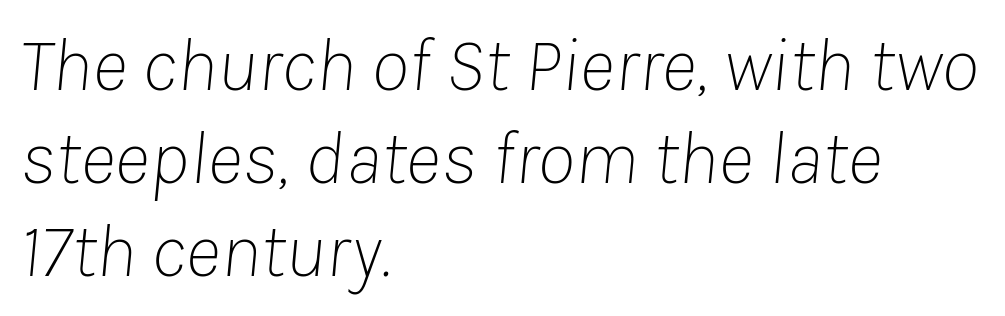
The image shows 77 px thin type, italic (leaning right); set left-aligned, line spacing 1.21x, normal letter spacing, not underlined; low stroke contrast and a medium x-height.
